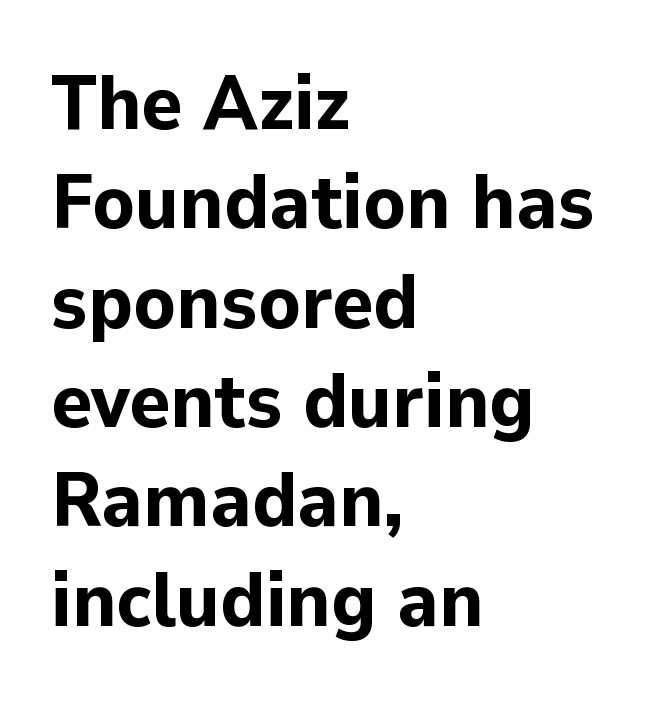
Q: Is the text bold? A: Yes.
Q: Is the text italic (slanted)? A: No, it is upright.
Q: Is the typeface a serif or a sans-serif typeface? A: Sans-serif.
Q: Is the text underlined? A: No.
Q: How is the paragraph aligned? A: Left-aligned.
Q: Is the spacing between letters normal or unusually wide? A: Normal.
Q: Is the spacing between lines tight, normal or loose? A: Normal.
Q: Width (condensed, normal, or wide)? A: Normal.
Q: Stroke contrast? A: Low.
Q: x-height? A: Medium.
Q: Monospaced? A: No.
